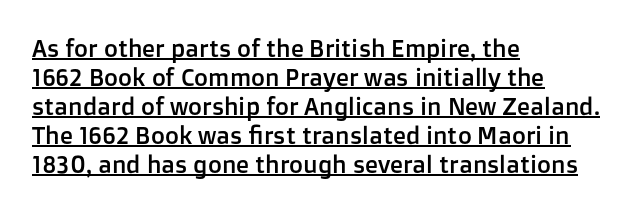
No extra tracking has been applied to these lines. Short and long lines alike share a common starting point at left. The specimen includes a rule beneath the text block's lines. Designer's note — italics off, roman on.
